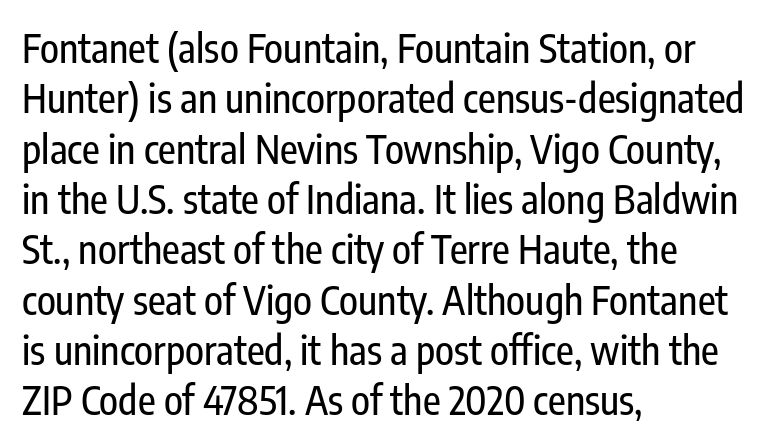
Q: Is the text italic (slanted)? A: No, it is upright.
Q: Is the typeface a serif or a sans-serif typeface? A: Sans-serif.
Q: Is the text underlined? A: No.
Q: How is the paragraph aligned? A: Left-aligned.
Q: Is the spacing between letters normal or unusually wide? A: Normal.
Q: Is the spacing between lines tight, normal or loose? A: Normal.
Q: Width (condensed, normal, or wide)? A: Condensed.
Q: Stroke contrast? A: Low.
Q: x-height? A: Medium.
Q: Monospaced? A: No.
